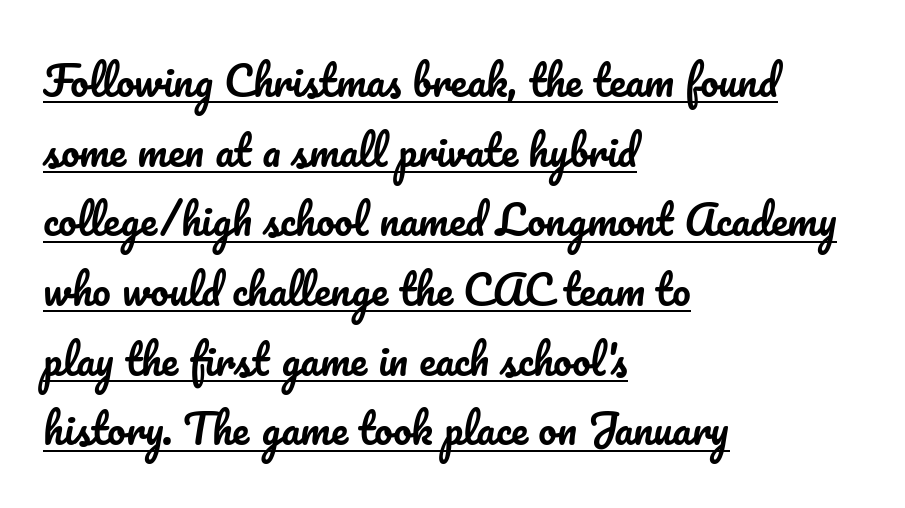
The image shows 41 px text type; set left-aligned, normal line spacing (1.7x), normal letter spacing, underlined; low stroke contrast and a small x-height.
